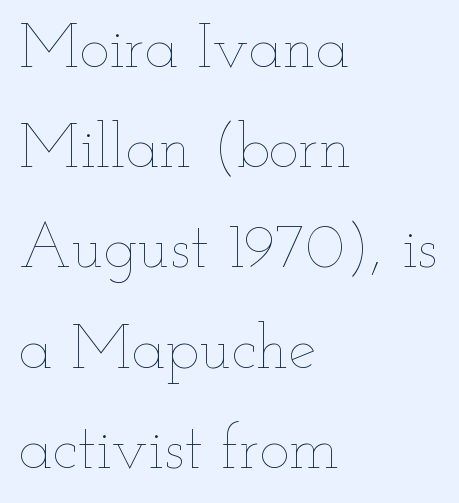
The image shows 63 px thin, wide type, upright; set left-aligned, normal line spacing (1.59x), normal letter spacing, not underlined; low stroke contrast and a small x-height.
